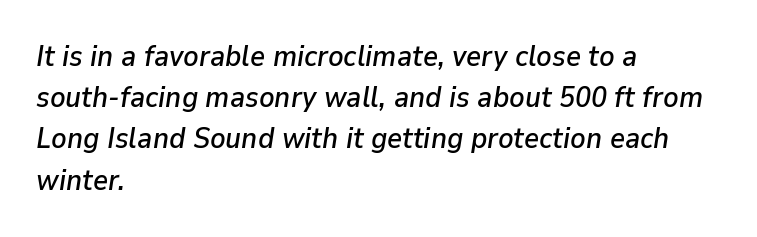
{"italic": "yes", "lean": "right", "slant_degrees": 9, "width": "normal", "stroke_contrast": "low", "x_height": "medium", "monospaced": "no", "underline": "no", "align": "left", "line_spacing": "normal", "line_spacing_ratio": 1.42, "letter_spacing": "normal", "letter_spacing_em": 0.0, "glyph_px": 29}
